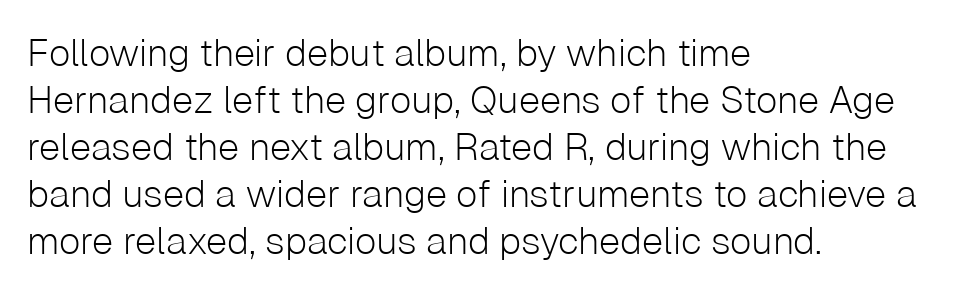
Q: Is the text bold? A: No.
Q: Is the text italic (slanted)? A: No, it is upright.
Q: Is the typeface a serif or a sans-serif typeface? A: Sans-serif.
Q: Is the text underlined? A: No.
Q: How is the paragraph aligned? A: Left-aligned.
Q: Is the spacing between letters normal or unusually wide? A: Normal.
Q: Width (condensed, normal, or wide)? A: Normal.
Q: Stroke contrast? A: Low.
Q: x-height? A: Medium.
Q: Monospaced? A: No.
